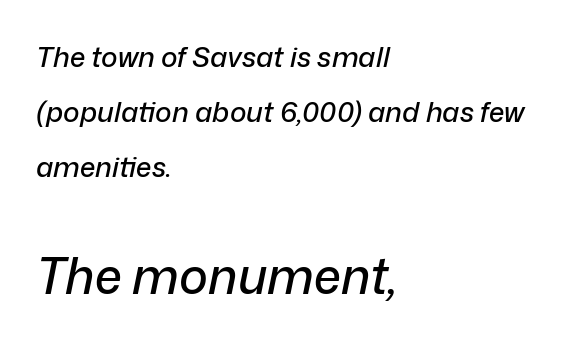
Q: Is the text italic (slanted)? A: Yes, it leans right by about 12 degrees.
Q: Is the text underlined? A: No.
Q: How is the paragraph aligned? A: Left-aligned.
Q: Is the spacing between letters normal or unusually wide? A: Normal.
Q: Is the spacing between lines tight, normal or loose? A: Loose.
Q: Which block of text is set in a larger size, the first (top) or the second (bottom)? A: The second (bottom) one.
Q: Width (condensed, normal, or wide)? A: Normal.
Q: Stroke contrast? A: Low.
Q: x-height? A: Medium.
Q: Monospaced? A: No.
